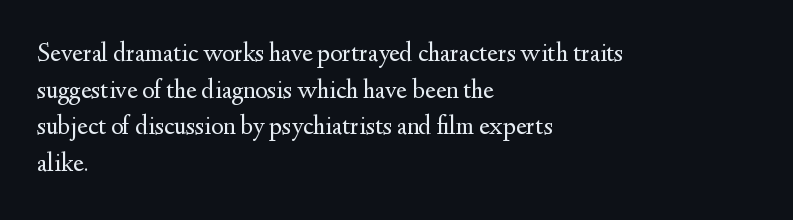
The image shows 26 px text type, upright; set left-aligned, normal line spacing (1.41x), normal letter spacing, not underlined.
